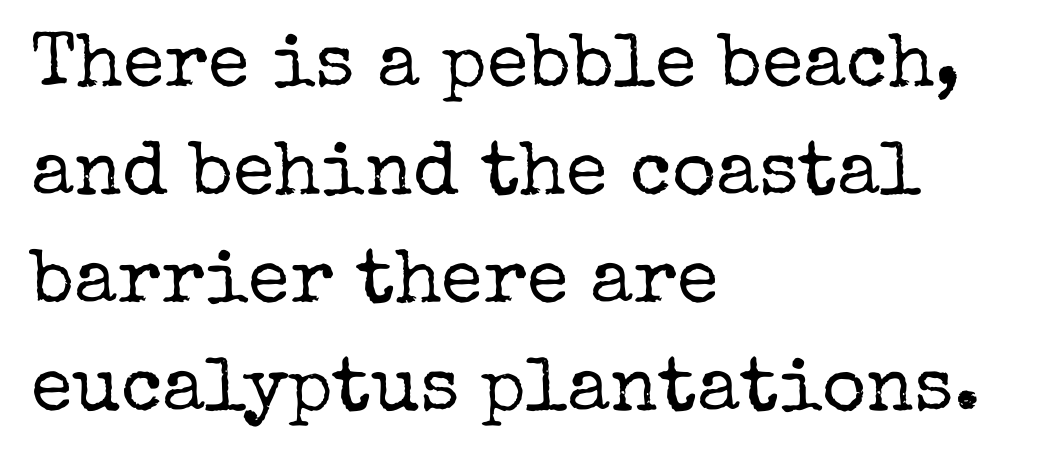
The image shows 76 px regular-weight serif type, upright; set left-aligned, normal line spacing (1.42x), normal letter spacing, not underlined; low stroke contrast and a medium x-height.
